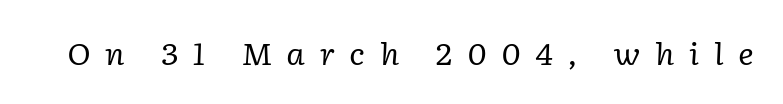
{"serif": "yes", "italic": "yes", "lean": "right", "slant_degrees": 2, "bold": "no", "weight": "regular", "width": "normal", "stroke_contrast": "low", "x_height": "medium", "monospaced": "no", "underline": "no", "letter_spacing": "wide", "letter_spacing_em": 0.48, "glyph_px": 30}
